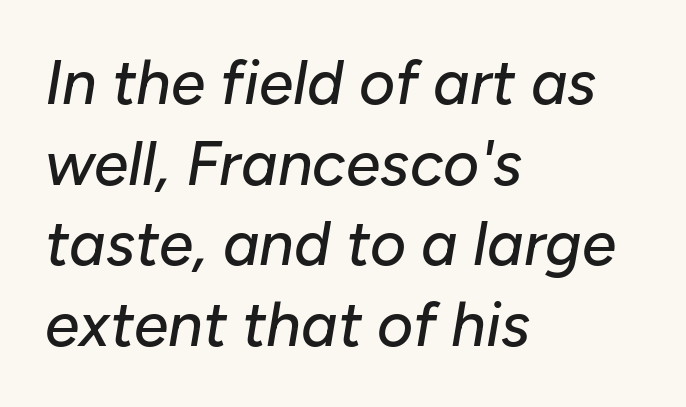
Q: Is the text italic (slanted)? A: Yes, it leans right by about 10 degrees.
Q: Is the text underlined? A: No.
Q: How is the paragraph aligned? A: Left-aligned.
Q: Is the spacing between letters normal or unusually wide? A: Normal.
Q: Is the spacing between lines tight, normal or loose? A: Normal.
Q: Width (condensed, normal, or wide)? A: Normal.
Q: Stroke contrast? A: Low.
Q: x-height? A: Medium.
Q: Monospaced? A: No.
